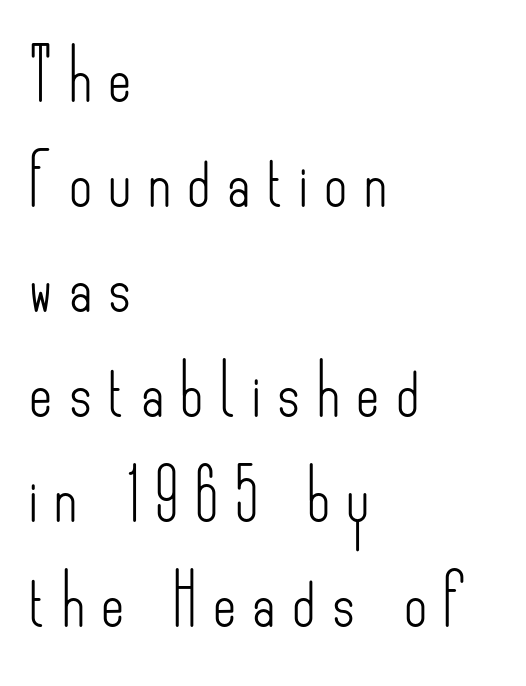
The image shows 50 px light, condensed sans-serif type, upright; set left-aligned, loose line spacing (2.1x), unusually wide letter spacing (+0.33 em), not underlined; low stroke contrast and a small x-height.
